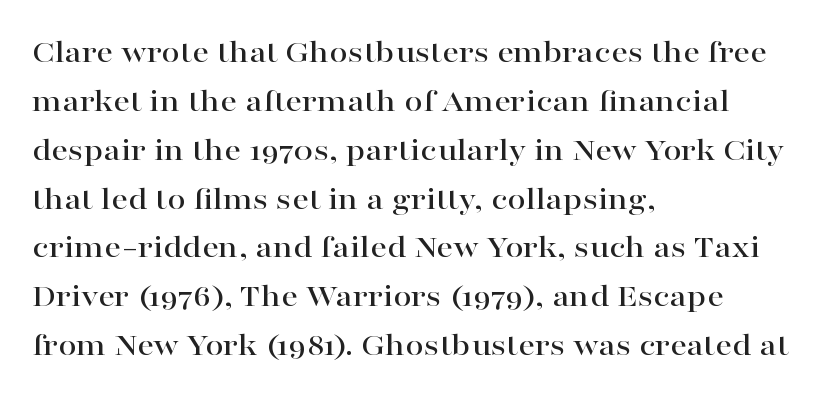
Q: Is the text italic (slanted)? A: No, it is upright.
Q: Is the typeface a serif or a sans-serif typeface? A: Serif.
Q: Is the text underlined? A: No.
Q: How is the paragraph aligned? A: Left-aligned.
Q: Is the spacing between letters normal or unusually wide? A: Normal.
Q: Is the spacing between lines tight, normal or loose? A: Normal.
Q: Width (condensed, normal, or wide)? A: Wide.
Q: Stroke contrast? A: High.
Q: x-height? A: Medium.
Q: Monospaced? A: No.
